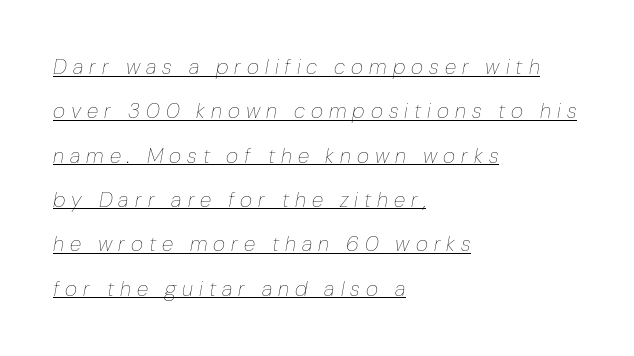
The image shows 21 px text type, italic (leaning right); set left-aligned, loose line spacing (2.11x), unusually wide letter spacing (+0.29 em), underlined.
